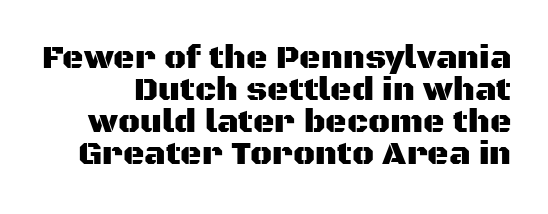
Observe the absence of serifs on each vertical stroke in this sample. The rendering uses natural spacing where letterforms have individual widths. Caption: standard tracking, unaltered. Each row of text sits above clean, open space. The specimen reads as upright at a glance. This sample trades vertical openness for compactness between lines.
